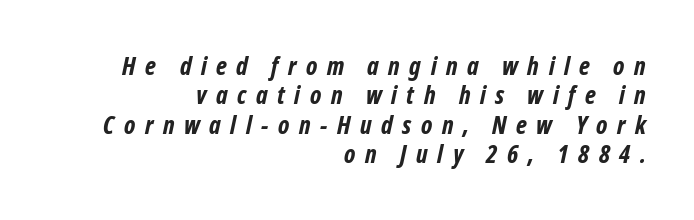
The image shows 25 px bold type; set right-aligned, line spacing 1.18x, unusually wide letter spacing (+0.38 em), not underlined.
